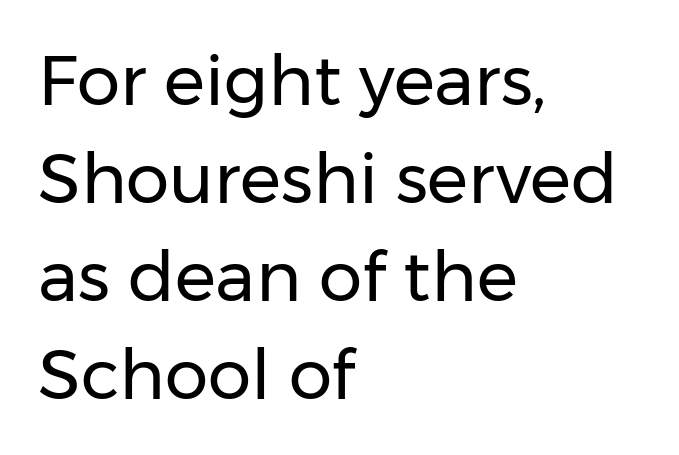
How would I describe the line gaps? Plain and ordinary. The foot of each line stays bare and open. Observe the absence of serifs on each vertical stroke in this sample. Ordinary non-slanted type is in use. Stems and bowls with no extra thickness — not bold. The rendering uses natural spacing where letterforms have individual widths.
